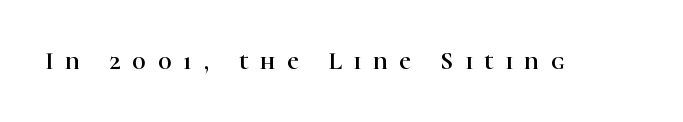
{"italic": "no", "underline": "no", "letter_spacing": "wide", "letter_spacing_em": 0.47, "glyph_px": 25}
